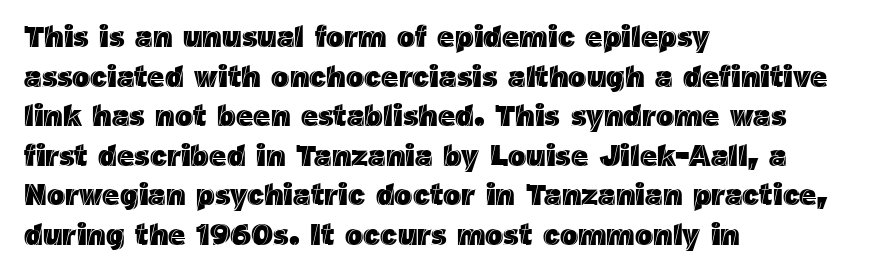
Q: Is the text italic (slanted)? A: No, it is upright.
Q: Is the text underlined? A: No.
Q: How is the paragraph aligned? A: Left-aligned.
Q: Is the spacing between letters normal or unusually wide? A: Normal.
Q: Is the spacing between lines tight, normal or loose? A: Normal.
Q: Width (condensed, normal, or wide)? A: Normal.
Q: x-height? A: Medium.
Q: Monospaced? A: No.
